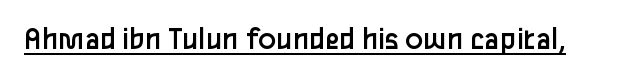
The image shows 33 px regular-weight sans-serif type, upright; set normal letter spacing, underlined; low stroke contrast and a medium x-height.
